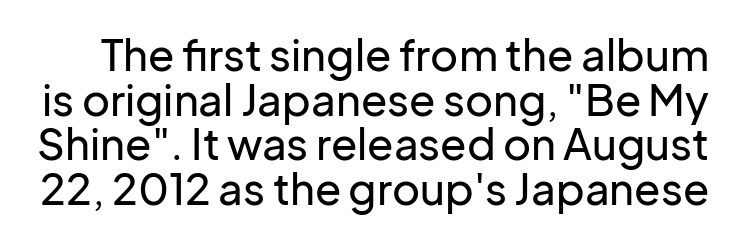
The image shows 43 px sans-serif type, upright; set tight line spacing (1.04x), normal letter spacing, not underlined; low stroke contrast and a medium x-height.
